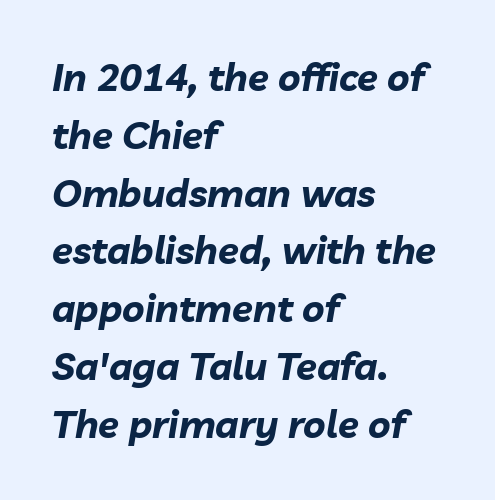
These lines were composed using italics. Typographic density is high because the face is bold. Typeset ragged right — the left edge is the straight one. Proportional: the letters do not fall into vertical columns.
